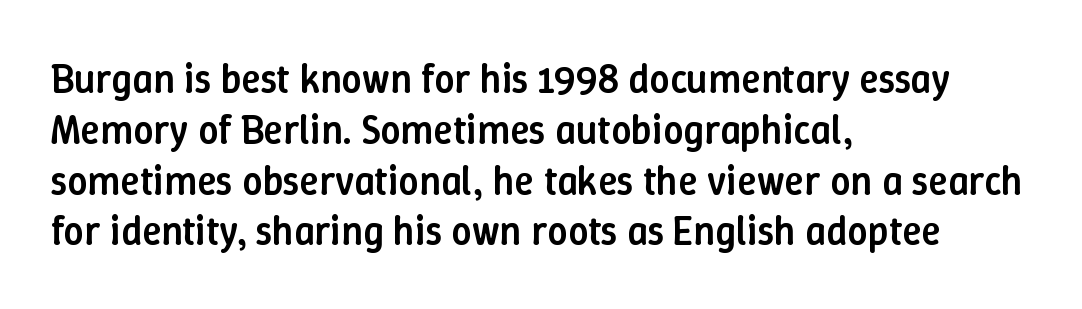
The image shows 40 px semibold type, upright; set left-aligned, normal line spacing (1.27x), normal letter spacing, not underlined; low stroke contrast and a medium x-height.
